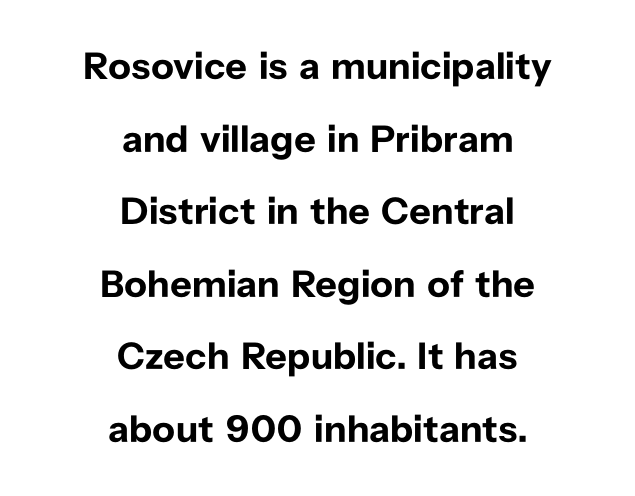
{"serif": "no", "italic": "no", "bold": "yes", "weight": "bold", "width": "normal", "stroke_contrast": "low", "x_height": "medium", "monospaced": "no", "underline": "no", "align": "center", "line_spacing": "loose", "line_spacing_ratio": 1.91, "letter_spacing": "normal", "letter_spacing_em": 0.0, "glyph_px": 38}
